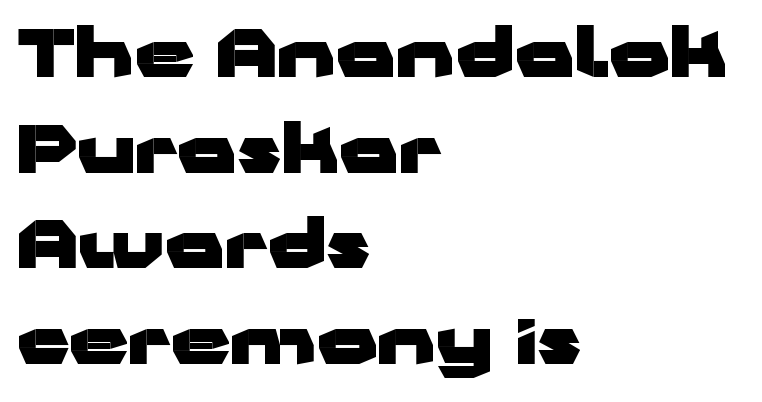
The image shows 66 px heavy, wide sans-serif type, upright; set left-aligned, normal line spacing (1.45x), normal letter spacing, not underlined; low stroke contrast and a medium x-height.
